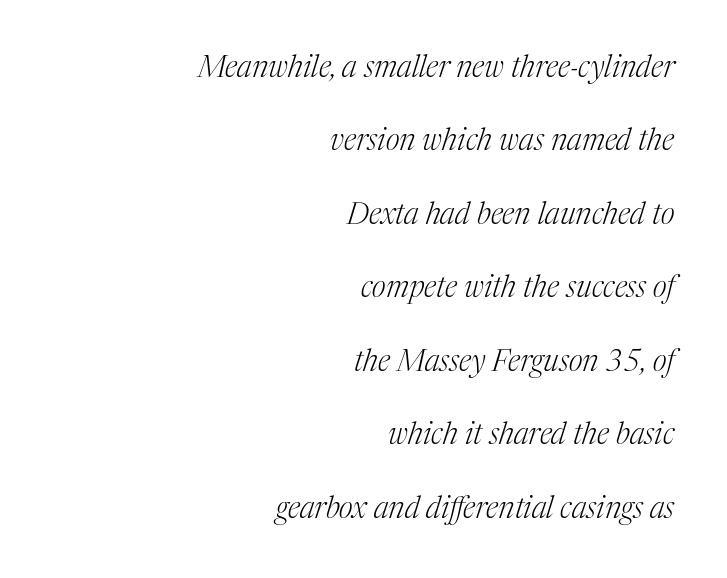
{"serif": "yes", "italic": "yes", "lean": "right", "slant_degrees": 17, "bold": "no", "weight": "light", "width": "normal", "stroke_contrast": "medium", "x_height": "medium", "monospaced": "no", "underline": "no", "align": "right", "line_spacing": "loose", "line_spacing_ratio": 2.45, "letter_spacing": "normal", "letter_spacing_em": 0.0, "glyph_px": 30}
